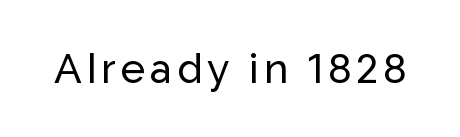
A typesetter would mark this as roman, not italic. Character widths vary here, with narrow letters taking less room than wide ones. The baseline area is clear. The typeface chosen for these lines omits serifs.
